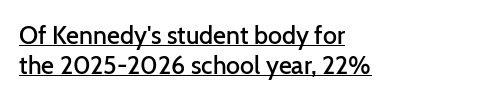
Q: Is the text bold? A: Semi-bold.
Q: Is the text italic (slanted)? A: No, it is upright.
Q: Is the text underlined? A: Yes.
Q: How is the paragraph aligned? A: Left-aligned.
Q: Is the spacing between letters normal or unusually wide? A: Normal.
